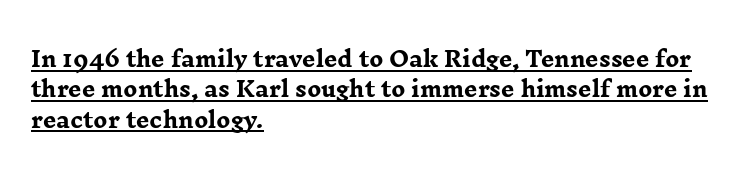
Q: Is the text bold? A: Yes.
Q: Is the text italic (slanted)? A: No, it is upright.
Q: Is the text underlined? A: Yes.
Q: How is the paragraph aligned? A: Left-aligned.
Q: Is the spacing between letters normal or unusually wide? A: Normal.
Q: Is the spacing between lines tight, normal or loose? A: Normal.
